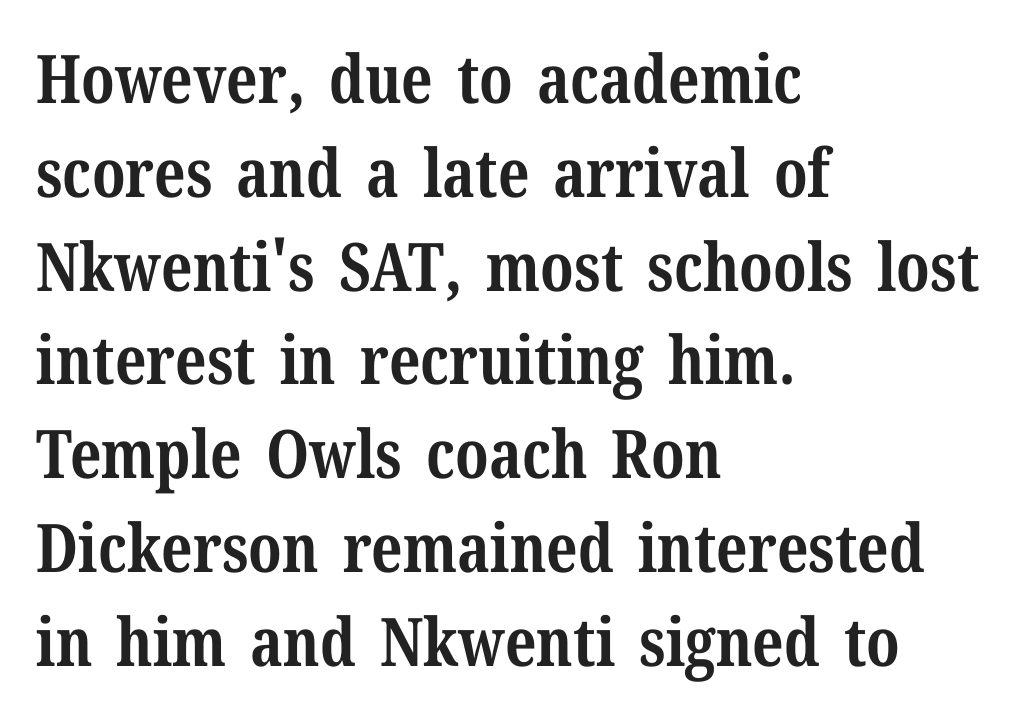
{"serif": "yes", "italic": "no", "bold": "yes", "weight": "bold", "width": "normal", "stroke_contrast": "medium", "x_height": "medium", "monospaced": "no", "underline": "no", "align": "left", "line_spacing": "normal", "line_spacing_ratio": 1.4, "letter_spacing": "normal", "letter_spacing_em": 0.0, "glyph_px": 67}
